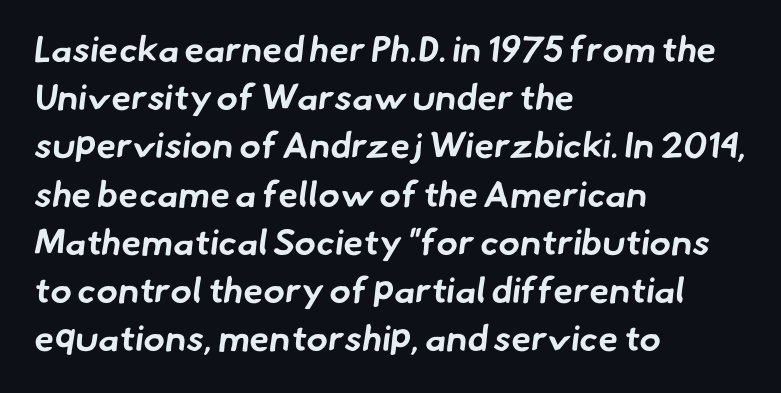
Short and long lines alike share a common starting point at left. Each letter keeps its own natural width here, so spacing adapts to shape. Glance below the letters and you will spot only blank space. Is there much room between lines? A standard amount, neither cramped nor airy.
